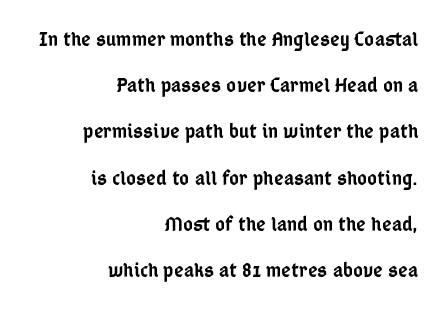
The baseline area is clear. Inter-character spacing is left at the font's built-in metrics. Students, observe: this is what heavily led, spacious text looks like. The lettering stays uniformly vertical, giving the passage a roman look. This is the in-between weight designers call semibold or demi. The text block is weighted toward the right margin, trailing off unevenly leftward.
